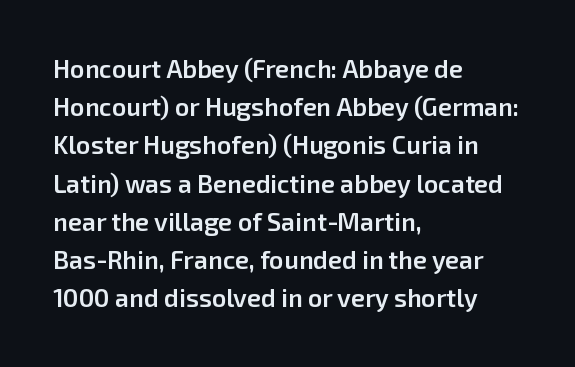
Q: Is the text bold? A: Semi-bold.
Q: Is the text italic (slanted)? A: No, it is upright.
Q: Is the text underlined? A: No.
Q: How is the paragraph aligned? A: Left-aligned.
Q: Is the spacing between letters normal or unusually wide? A: Normal.
Q: Is the spacing between lines tight, normal or loose? A: Normal.
